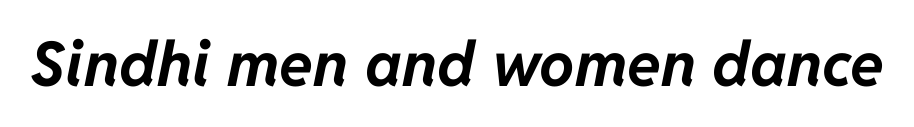
Q: Is the text bold? A: Yes.
Q: Is the text italic (slanted)? A: Yes, it leans right by about 11 degrees.
Q: Is the text underlined? A: No.
Q: Is the spacing between letters normal or unusually wide? A: Normal.
Q: Width (condensed, normal, or wide)? A: Normal.
Q: Stroke contrast? A: Low.
Q: x-height? A: Medium.
Q: Monospaced? A: No.
